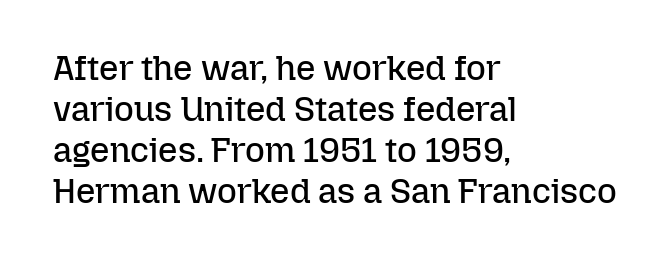
The type sits square on the baseline with zero lean. The typesetting does not lean heavy: it is not bold. The specimen omits any rule beneath the text block's lines. What stands out about the letter spacing? Nothing — it is the standard amount. Here the designer chose a conventional face with non-uniform glyph widths.
